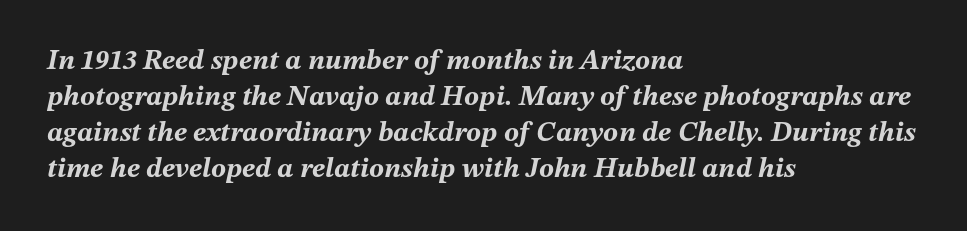
The image shows 28 px bold type, italic (leaning right); set left-aligned, normal line spacing (1.28x), normal letter spacing, not underlined; medium stroke contrast and a medium x-height.
